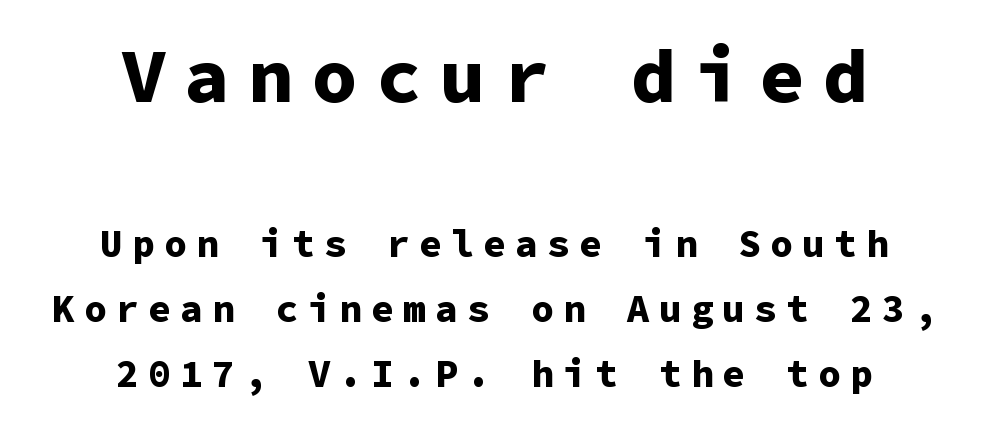
The sample has been set heavy, in full bold. Top chunk: large. Bottom chunk: small. Caption: expanded tracking, letters set apart. Each letter, wide or thin by design, is forced into the same width here. Unlike italic type, these characters show no tilt at all. The setting favours the middle, as headings and verse often do.
